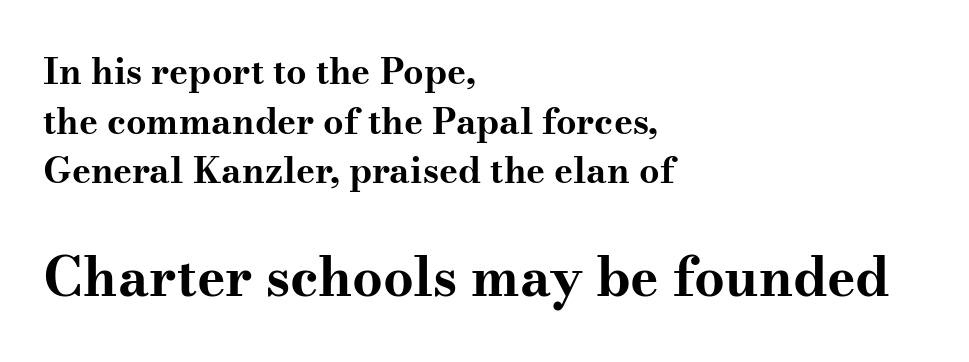
The image shows 54 px bold, wide serif type, upright; set left-aligned, normal line spacing (1.38x), normal letter spacing, not underlined; the second (bottom) block is 1.5x larger; medium stroke contrast and a small x-height.
